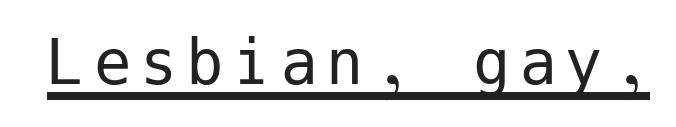
Q: Is the text bold? A: No.
Q: Is the text italic (slanted)? A: No, it is upright.
Q: Is the typeface a serif or a sans-serif typeface? A: Sans-serif.
Q: Is the text underlined? A: Yes.
Q: Width (condensed, normal, or wide)? A: Normal.
Q: Stroke contrast? A: Low.
Q: x-height? A: Medium.
